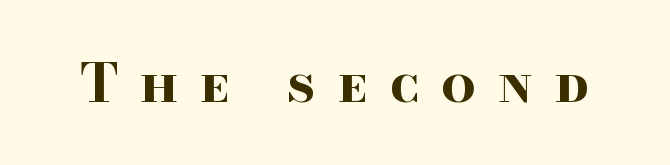
{"serif": "yes", "italic": "no", "bold": "yes", "weight": "bold", "width": "wide", "stroke_contrast": "high", "x_height": "small", "monospaced": "no", "underline": "no", "letter_spacing": "wide", "letter_spacing_em": 0.39, "glyph_px": 54}
